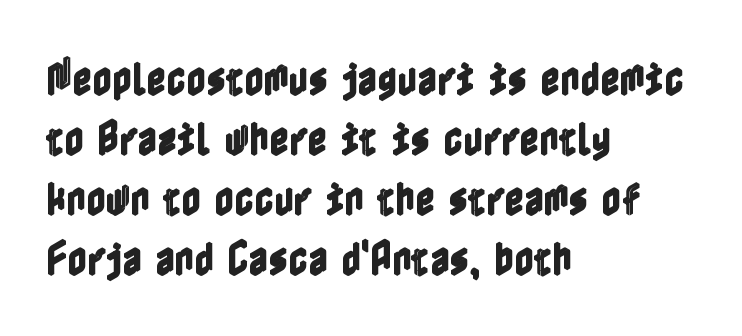
One glance says typical: line gaps are just what's usual. Students, note that the glyphs here touch the page at normal intervals. Caption: multi-line text, flush left, ragged right. The foot of each line stays bare and open.
